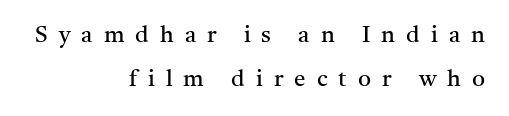
When letters stand straight like this, we call the style roman or upright. Compared with a typical body face, this is equally light or lighter still. This sample trades compactness for vertical openness between lines. Each row of text sits above clean, open space. Look at the tracking — it's clearly loosened, letters drifting apart. The lines are quadded right.
